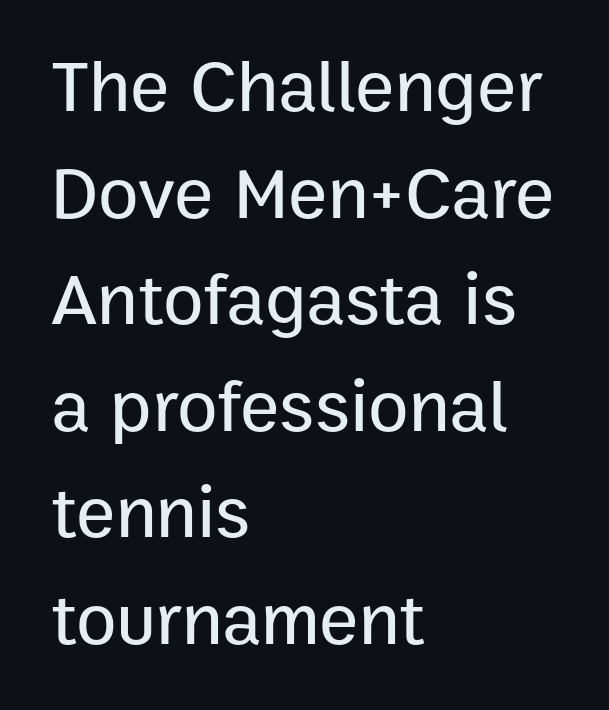
The image shows 74 px sans-serif type, upright; set left-aligned, normal line spacing (1.44x), normal letter spacing, not underlined; low stroke contrast and a medium x-height.
